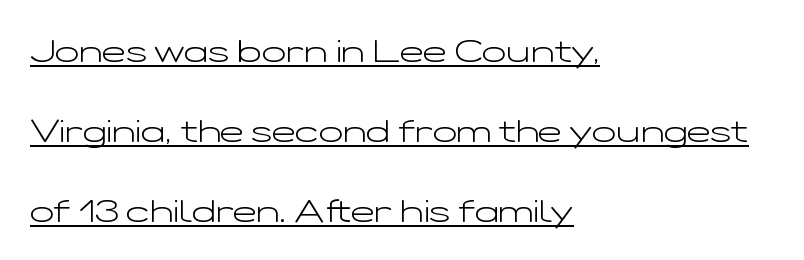
The font sits on the lighter half of the weight spectrum, regular included. Italic: no, the glyphs are upright roman. These lines stand farther apart than default settings would place them. Compared with undecorated copy, this sample adds a rule below the words.
